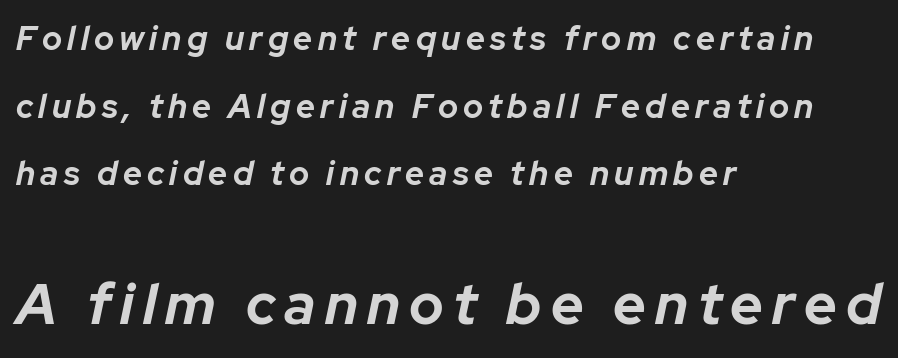
Where is the straight margin? On the left. Quick note: interline space is abundant. Bold? Absolutely — the strokes are thick and heavy. The letters advance in unequal steps, a hallmark of proportional type. Which chunk is bigger? The second one — the bottom block dwarfs the top. If you drew a line through each stem, it would be angled.
